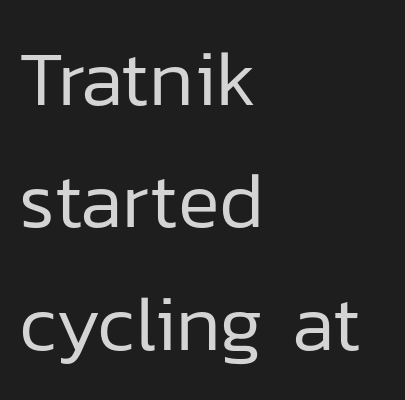
The image shows 78 px regular-weight sans-serif type, upright; set left-aligned, normal line spacing (1.57x), normal letter spacing, not underlined; low stroke contrast and a medium x-height.
